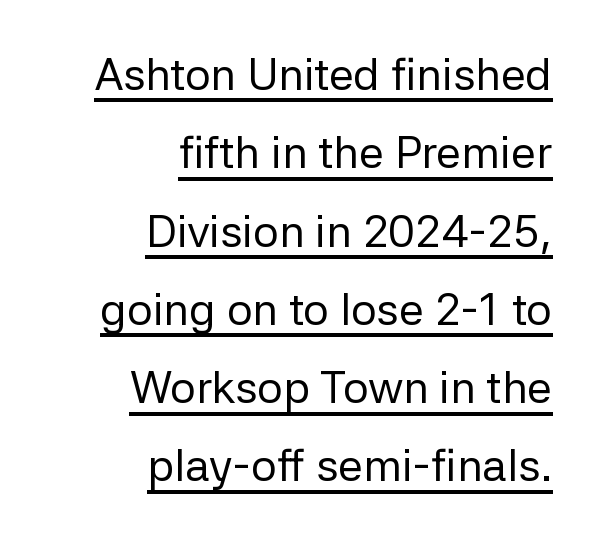
{"serif": "no", "italic": "no", "bold": "no", "weight": "regular", "width": "normal", "stroke_contrast": "low", "x_height": "medium", "monospaced": "no", "underline": "yes", "align": "right", "line_spacing_ratio": 1.74, "letter_spacing": "normal", "letter_spacing_em": 0.0, "glyph_px": 45}
